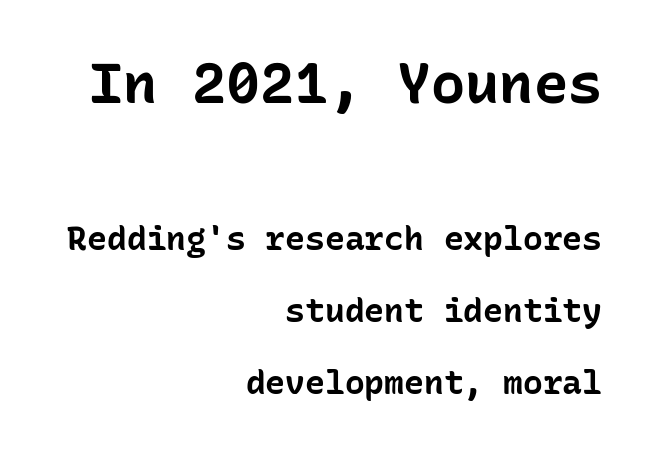
Q: Is the text bold? A: Yes.
Q: Is the text italic (slanted)? A: No, it is upright.
Q: Is the typeface a serif or a sans-serif typeface? A: Sans-serif.
Q: Is the text underlined? A: No.
Q: How is the paragraph aligned? A: Right-aligned.
Q: Is the spacing between letters normal or unusually wide? A: Normal.
Q: Is the spacing between lines tight, normal or loose? A: Loose.
Q: Which block of text is set in a larger size, the first (top) or the second (bottom)? A: The first (top) one.
Q: Width (condensed, normal, or wide)? A: Normal.
Q: Stroke contrast? A: Low.
Q: x-height? A: Medium.
Q: Monospaced? A: Yes.
